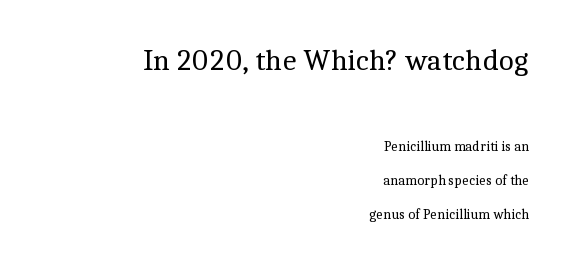
Q: Is the text bold? A: No.
Q: Is the text italic (slanted)? A: No, it is upright.
Q: Is the typeface a serif or a sans-serif typeface? A: Serif.
Q: Is the text underlined? A: No.
Q: How is the paragraph aligned? A: Right-aligned.
Q: Is the spacing between letters normal or unusually wide? A: Normal.
Q: Is the spacing between lines tight, normal or loose? A: Loose.
Q: Which block of text is set in a larger size, the first (top) or the second (bottom)? A: The first (top) one.
Q: Width (condensed, normal, or wide)? A: Normal.
Q: x-height? A: Medium.
Q: Monospaced? A: No.
